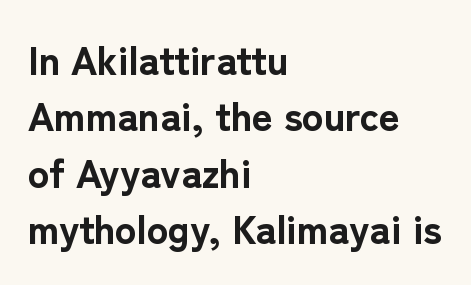
The rendering uses natural spacing where letterforms have individual widths. How heavy is the stroke? Heavy — this is a bold. The baseline area is clear. Normally led — the rows are evenly, conventionally spaced. Observe the ordinary spacing: letters are neighbours, not strangers.
